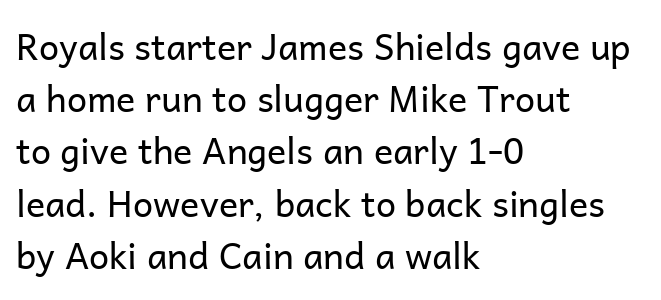
Q: Is the text bold? A: No.
Q: Is the text italic (slanted)? A: No, it is upright.
Q: Is the typeface a serif or a sans-serif typeface? A: Sans-serif.
Q: Is the text underlined? A: No.
Q: How is the paragraph aligned? A: Left-aligned.
Q: Is the spacing between letters normal or unusually wide? A: Normal.
Q: Is the spacing between lines tight, normal or loose? A: Normal.
Q: Width (condensed, normal, or wide)? A: Normal.
Q: Stroke contrast? A: Low.
Q: x-height? A: Medium.
Q: Monospaced? A: No.
